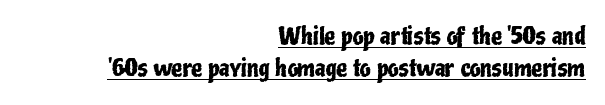
The image shows 24 px text type, upright; set right-aligned, normal line spacing (1.35x), normal letter spacing, underlined.
